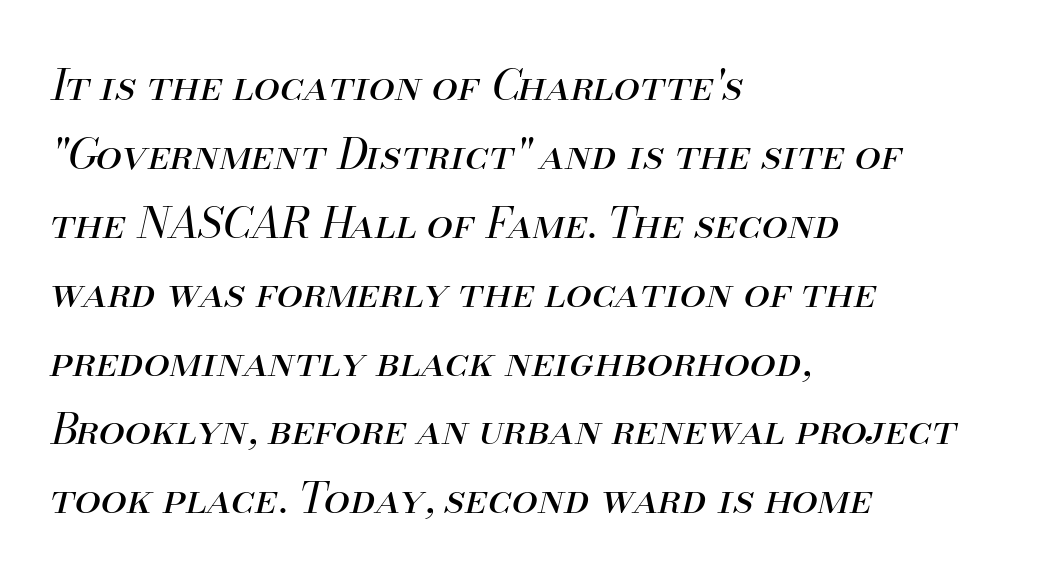
Caption: multi-line text, flush left, ragged right. Unmarked baselines from the first word to the last. Is the type heavy? It reads as light-to-regular instead. Observe the ordinary spacing: letters are neighbours, not strangers.
